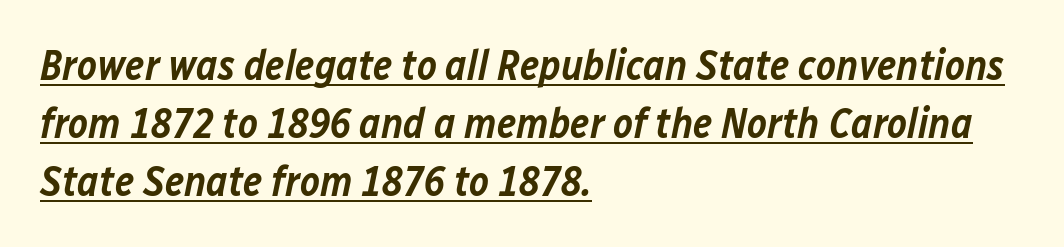
Slant detected: the letters are inclined. The passage shown is typed in a proportional face where columns would drift. Honestly, the underline is the first thing you notice here. Is the type bold? Partly — it's a semibold, heavier than regular but not fully bold. Regarding leading, the lines here are spaced in the standard way. In CSS terms this would be text-align: left.
